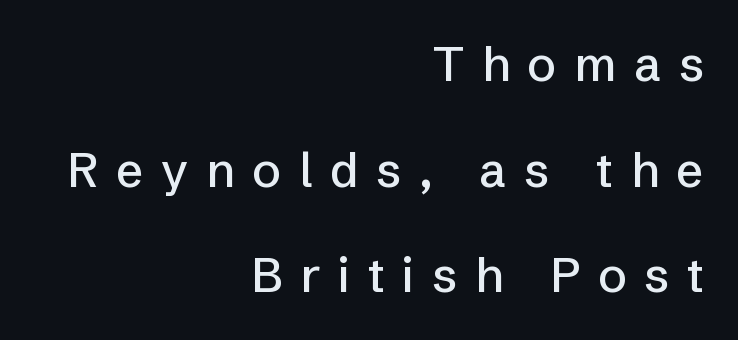
In terms of letterform style, serifs are entirely absent. Rule under the text: the space is simply empty. Between one letter and the next there's a generous, obvious gap. Caption: multi-line text, flush right, ragged left. The passage shown stacks its lines with a broad gap.
